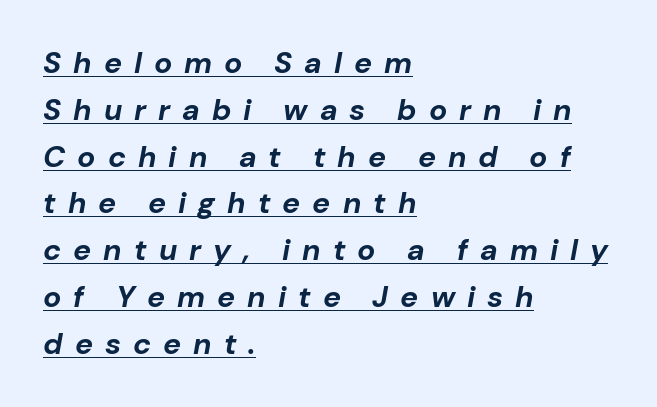
Q: Is the text bold? A: Yes.
Q: Is the text italic (slanted)? A: Yes, it leans right by about 10 degrees.
Q: Is the text underlined? A: Yes.
Q: How is the paragraph aligned? A: Left-aligned.
Q: Is the spacing between letters normal or unusually wide? A: Unusually wide.
Q: Is the spacing between lines tight, normal or loose? A: Normal.
Q: Width (condensed, normal, or wide)? A: Normal.
Q: Stroke contrast? A: Low.
Q: x-height? A: Medium.
Q: Monospaced? A: No.
